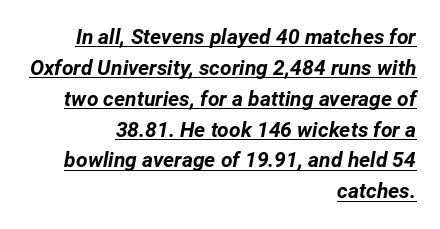
The image shows 21 px bold type, italic (leaning right); set right-aligned, normal line spacing (1.47x), normal letter spacing, underlined.
